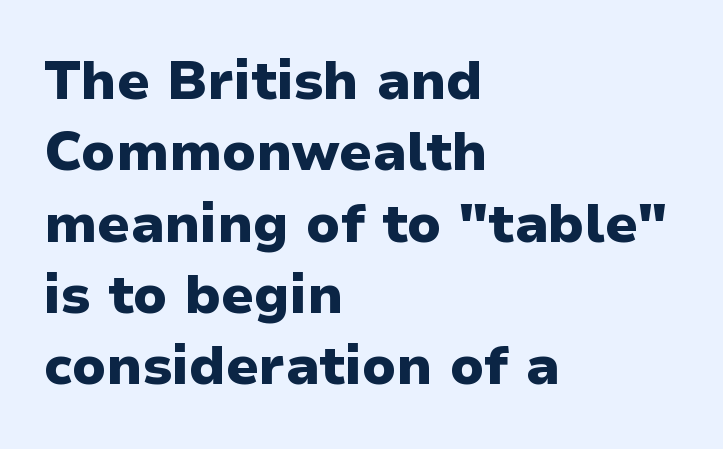
The image shows 54 px heavy sans-serif type, upright; set left-aligned, normal line spacing (1.32x), normal letter spacing, not underlined; low stroke contrast and a medium x-height.
